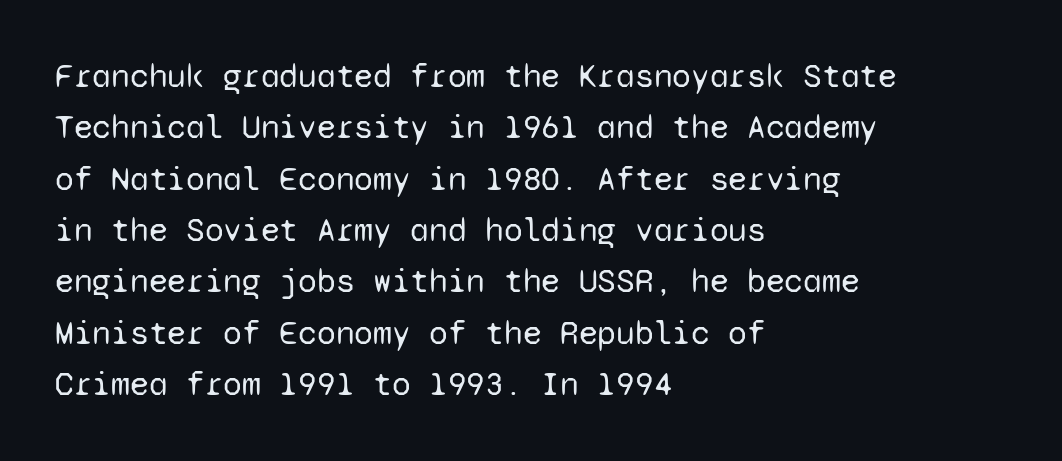
Check the space under the baseline: it is left empty. Normally led — the rows are evenly, conventionally spaced. Each letter, wide or thin by design, is forced into the same width here. Each word holds together tightly as a unit, with standard inter-letter gaps.
